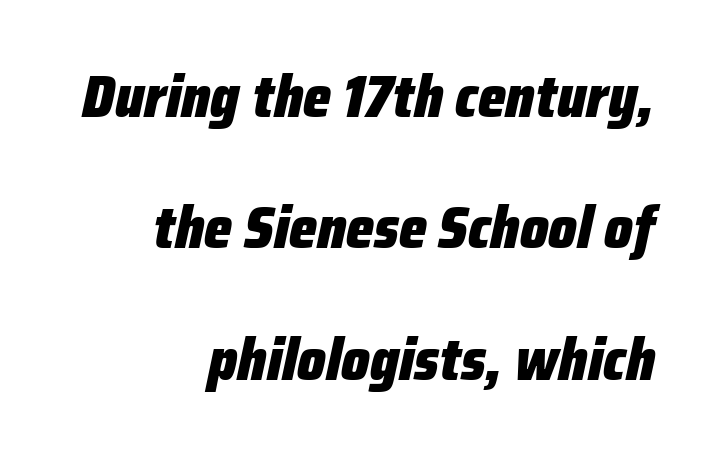
Q: Is the text bold? A: Yes.
Q: Is the text italic (slanted)? A: Yes, it leans right by about 12 degrees.
Q: Is the text underlined? A: No.
Q: How is the paragraph aligned? A: Right-aligned.
Q: Is the spacing between letters normal or unusually wide? A: Normal.
Q: Is the spacing between lines tight, normal or loose? A: Loose.
Q: Width (condensed, normal, or wide)? A: Condensed.
Q: Stroke contrast? A: Low.
Q: x-height? A: Medium.
Q: Monospaced? A: No.
